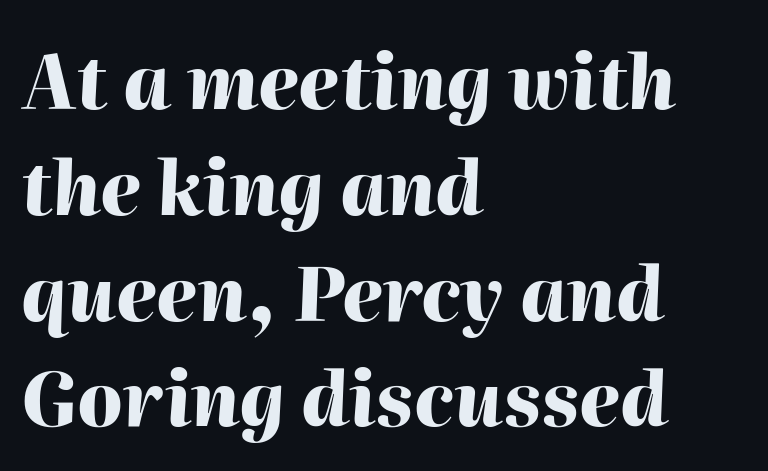
Compared with typical paragraphs, the rows here are spaced about the same. Summary of weight: heavy, a full bold. The tracking reads as untouched default to a designer's eye. A bare baseline throughout the passage. Yep, that's italic — everything's leaning. The typesetter chose a ragged-right arrangement here.
